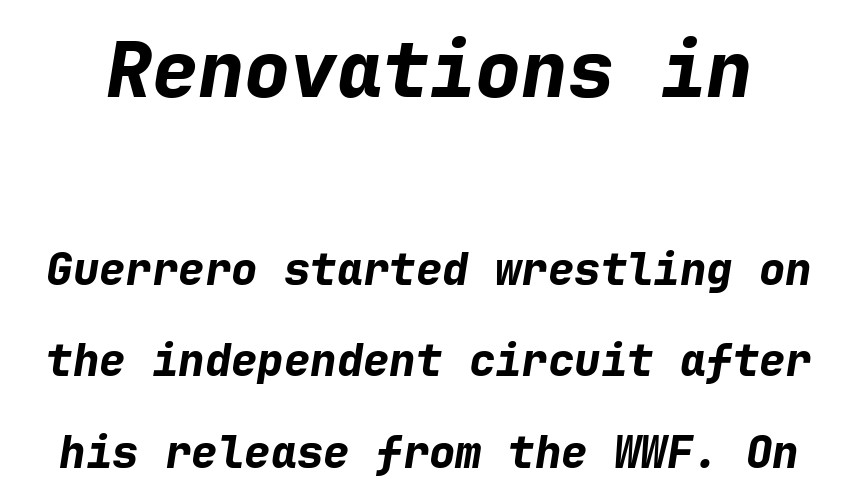
{"italic": "yes", "lean": "right", "slant_degrees": 9, "bold": "yes", "weight": "bold", "width": "normal", "stroke_contrast": "low", "x_height": "medium", "monospaced": "yes", "underline": "no", "line_spacing": "loose", "line_spacing_ratio": 2.08, "letter_spacing": "normal", "letter_spacing_em": 0.0, "larger_block": "first", "size_ratio": 1.75, "glyph_px": 77}
